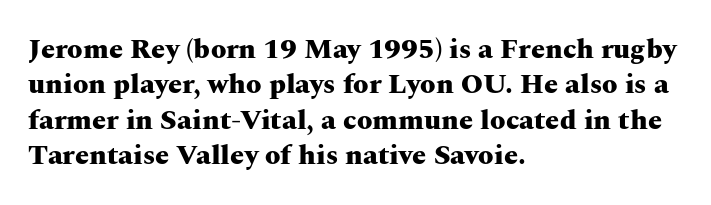
{"serif": "yes", "italic": "no", "bold": "yes", "weight": "heavy", "width": "wide", "stroke_contrast": "medium", "x_height": "medium", "monospaced": "no", "underline": "no", "align": "left", "line_spacing": "normal", "line_spacing_ratio": 1.26, "letter_spacing": "normal", "letter_spacing_em": 0.0, "glyph_px": 28}
